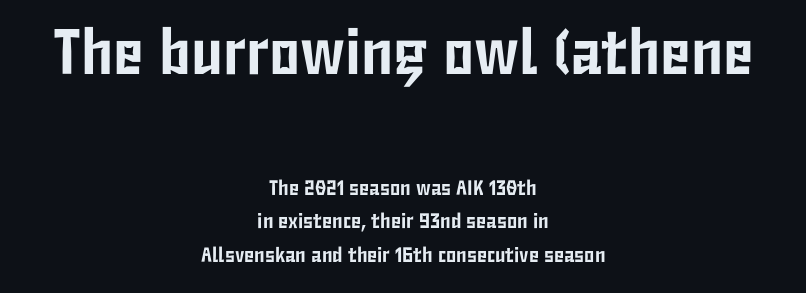
Bigger letters appear in the top chunk; the bottom chunk is reduced. The space beneath each line is pristine and unruled. Spacing between characters is what you'd get straight out of the box. Examine the stroke ends and you'll find no serifs.
